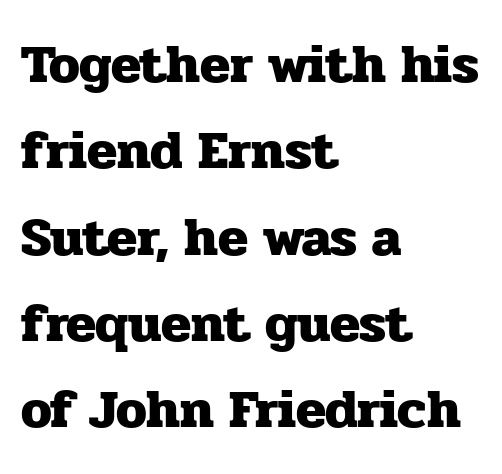
Letter spacing: default. One glance says typical: line gaps are just what's usual. Note: serifs present on the glyphs. You could not count columns in this text — the font is proportionally spaced.
